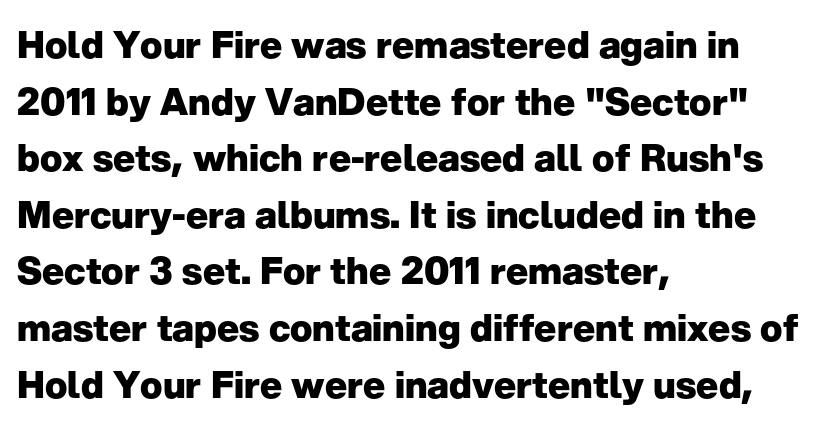
Short and long lines alike share a common starting point at left. The type sits square on the baseline with zero lean. The font is running at its bold setting. A bare baseline throughout the passage. These lines are rendered in a variable-pitch font. The rows are spaced the way most documents space them.
